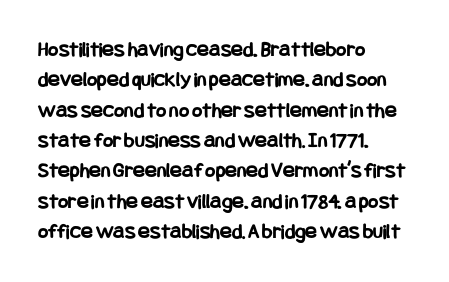
{"italic": "no", "bold": "yes", "underline": "no", "align": "left", "line_spacing": "normal", "line_spacing_ratio": 1.38, "letter_spacing": "normal", "letter_spacing_em": 0.0, "glyph_px": 22}
